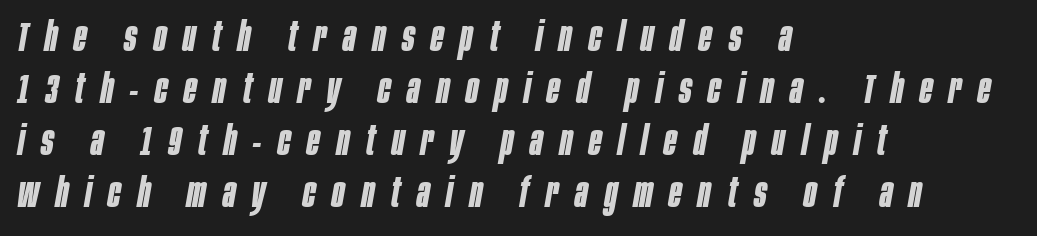
Spacing verdict: proportional, widths tailored to each character. Summary of weight: heavy, a full bold. The space between consecutive lines is moderate. Posture: slanted. These lines have a slow, spaced-out rhythm from letter to letter. Line beginnings align vertically; line endings do not.
